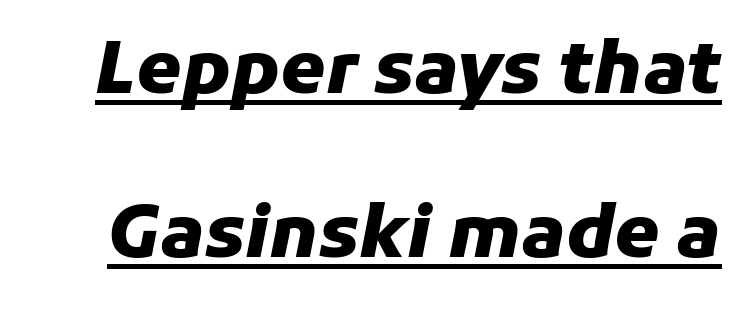
The image shows 72 px heavy type, italic (leaning right); set loose line spacing (2.28x), normal letter spacing, underlined; low stroke contrast and a medium x-height.
